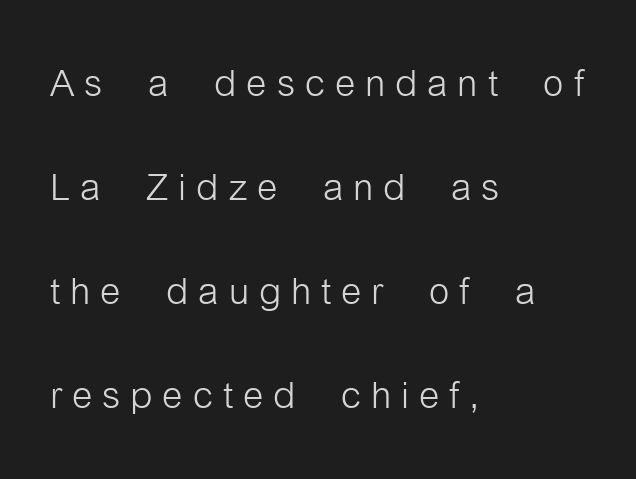
No word sits above an underline. You could not count columns in this text — the font is proportionally spaced. Italic? Not at all — the glyphs are vertical. The lines are spread far apart with generous leading. The designer went with a sans here, leaving each stem footless.
